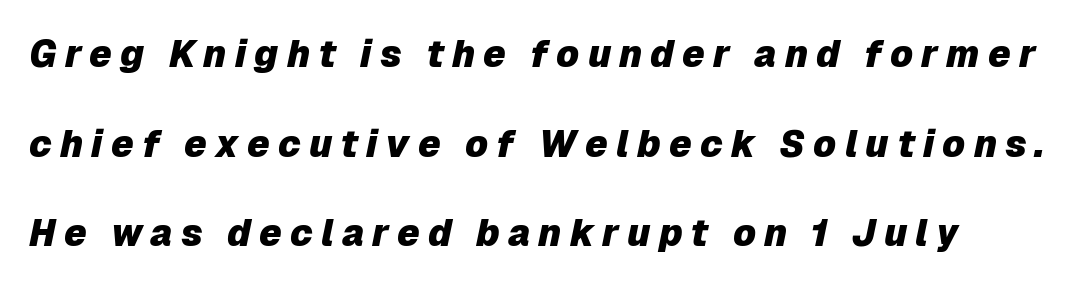
Yep, that's italic — everything's leaning. A full-strength bold gives these letters their thick strokes. The rendering uses a large line-height, opening up the rows. Is this a fixed-width face? No — the glyphs have proportional, varying widths. Inter-character spacing is expanded well beyond the font's built-in metrics.
